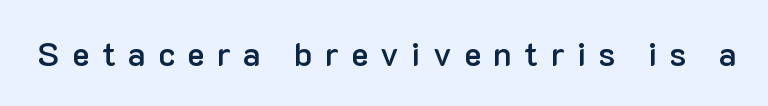
Q: Is the text bold? A: Semi-bold.
Q: Is the text italic (slanted)? A: No, it is upright.
Q: Is the typeface a serif or a sans-serif typeface? A: Sans-serif.
Q: Is the text underlined? A: No.
Q: Is the spacing between letters normal or unusually wide? A: Unusually wide.
Q: Width (condensed, normal, or wide)? A: Normal.
Q: Stroke contrast? A: Low.
Q: x-height? A: Medium.
Q: Monospaced? A: No.
